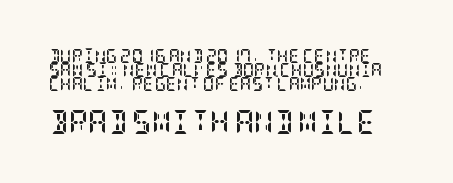
The image shows 24 px bold type, upright; set tight line spacing (0.99x), normal letter spacing, not underlined; the second (bottom) block is 1.71x larger.
